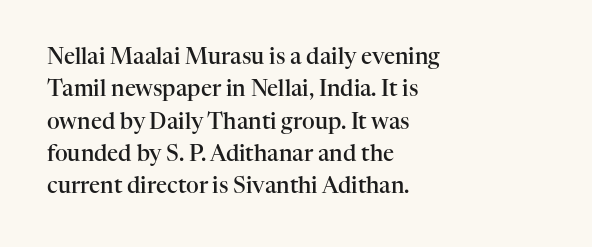
The image shows 22 px text type, upright; set left-aligned, normal line spacing (1.47x), normal letter spacing, not underlined.
